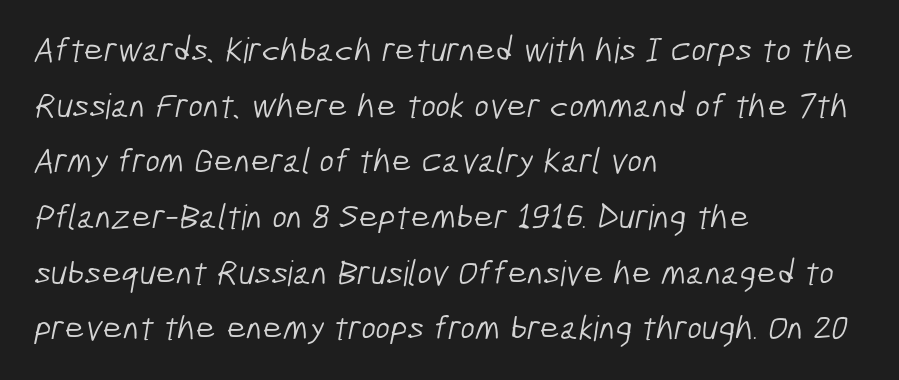
The image shows 35 px light, condensed sans-serif type; set left-aligned, normal line spacing (1.59x), normal letter spacing, not underlined; low stroke contrast and a medium x-height.
